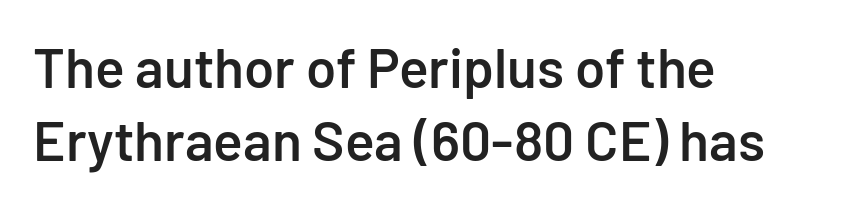
Is there much room between lines? A standard amount, neither cramped nor airy. Characters follow at the spacing the type designer built in. Italic: no, the glyphs are upright roman. The area under the type is left untouched. Bold? Not quite — semibold, heavier than regular but stopping short. Note: no serifs on the glyphs.
